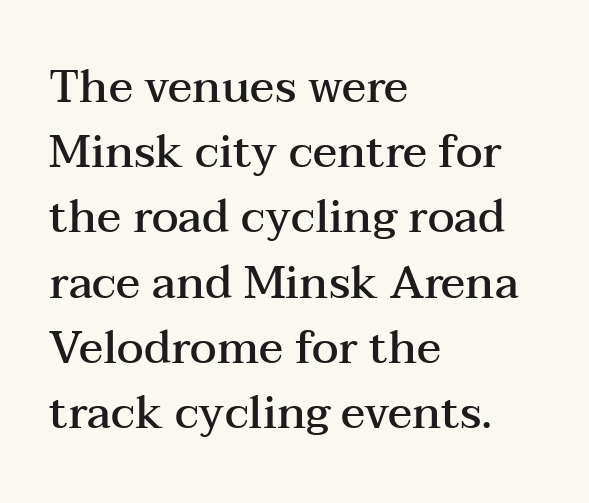
Little horizontal feet cap the strokes, marking this as serif type. Does the weight exceed regular? Yes, but only to semibold. The horizontal fit of the characters is conventional and even. Words float on clear page, feet unadorned. The text block is weighted toward the left margin, trailing off unevenly rightward. One glance says typical: line gaps are just what's usual.
